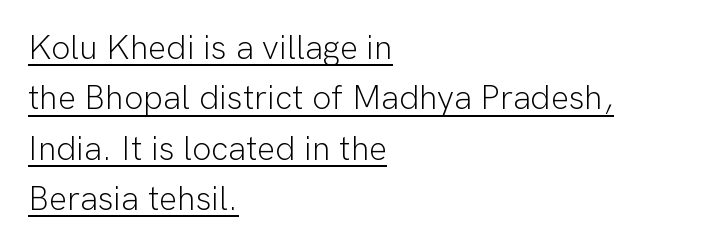
Students, observe the line beneath the letters — that is underlining. These lines keep a tight, regular rhythm from letter to letter. The passage shown stacks its lines at a standard gap. Every character sits straight up, as roman type does.
